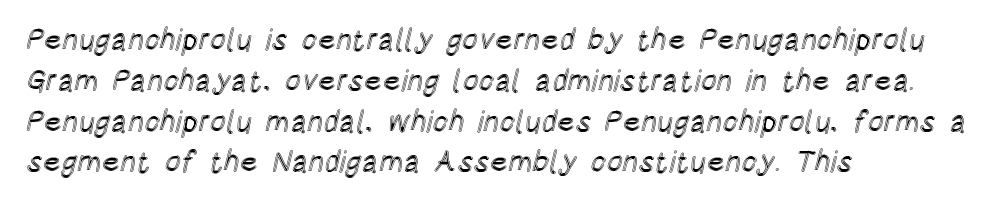
{"width": "condensed", "x_height": "large", "monospaced": "no", "underline": "no", "align": "left", "line_spacing": "normal", "line_spacing_ratio": 1.36, "letter_spacing": "normal", "letter_spacing_em": 0.0, "glyph_px": 30}
